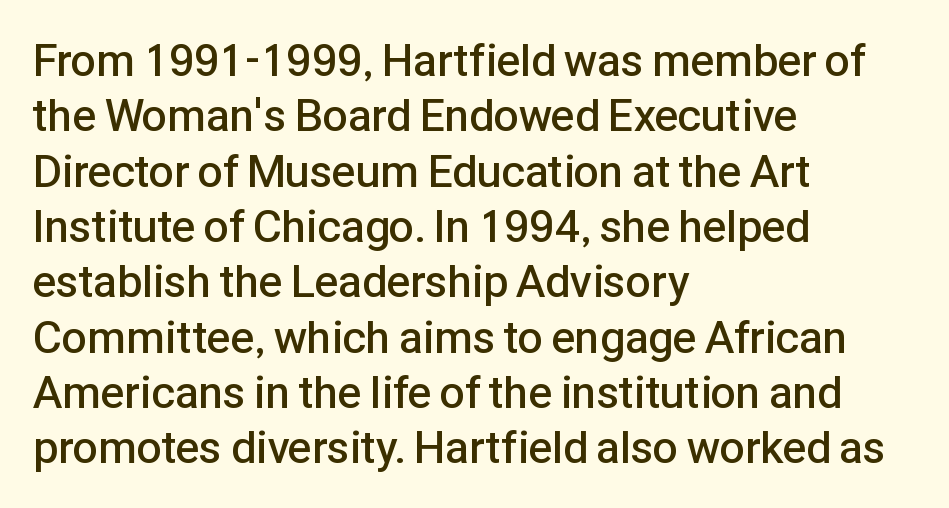
This sample has the flowing, uneven cadence of proportional lettering. These lines stack with their left ends in a neat column. Emphasis by weight is partial: semibold. Has an underline been added? It has not.
